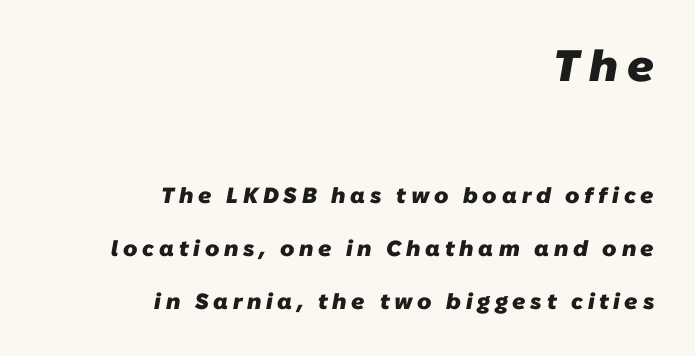
{"serif": "no", "bold": "yes", "weight": "heavy", "width": "normal", "stroke_contrast": "low", "x_height": "medium", "monospaced": "no", "underline": "no", "align": "right", "line_spacing": "loose", "line_spacing_ratio": 2.42, "letter_spacing": "wide", "letter_spacing_em": 0.21, "larger_block": "first", "size_ratio": 2.0, "glyph_px": 44}
